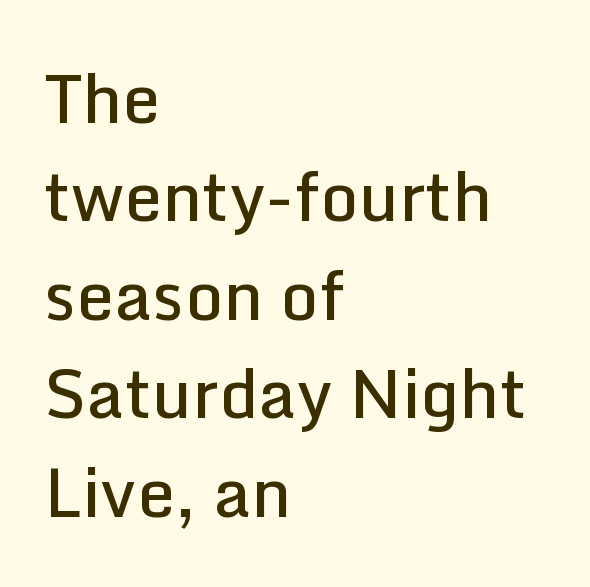
Q: Is the text bold? A: Semi-bold.
Q: Is the text italic (slanted)? A: No, it is upright.
Q: Is the typeface a serif or a sans-serif typeface? A: Sans-serif.
Q: Is the text underlined? A: No.
Q: How is the paragraph aligned? A: Left-aligned.
Q: Is the spacing between letters normal or unusually wide? A: Normal.
Q: Is the spacing between lines tight, normal or loose? A: Normal.
Q: Width (condensed, normal, or wide)? A: Normal.
Q: Stroke contrast? A: Low.
Q: x-height? A: Medium.
Q: Monospaced? A: No.
